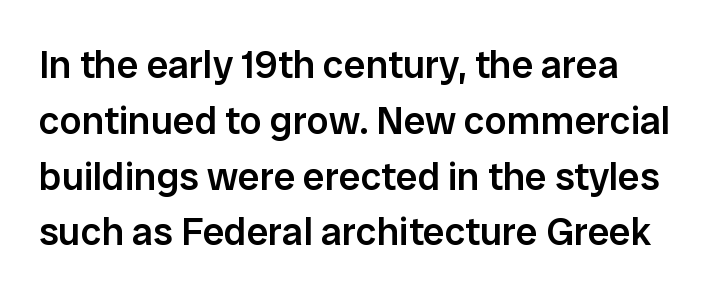
Vertical spacing — default. Each row of text sits above clean, open space. Each letter's strokes conclude bluntly, with no projecting serifs. In terms of weight, the rendering is demibold, just under bold. The passage shown is typed in a proportional face where columns would drift.
